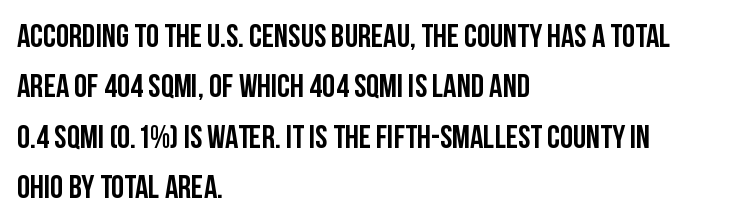
The image shows 33 px condensed sans-serif type, upright; set left-aligned, normal line spacing (1.53x), normal letter spacing, not underlined; low stroke contrast and a large x-height.
